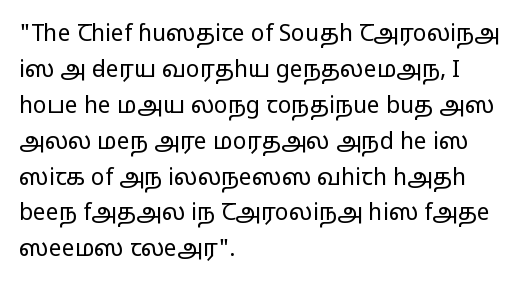
{"italic": "no", "bold": "no", "underline": "no", "align": "left", "line_spacing": "normal", "line_spacing_ratio": 1.56, "letter_spacing": "normal", "letter_spacing_em": 0.0, "glyph_px": 23}
